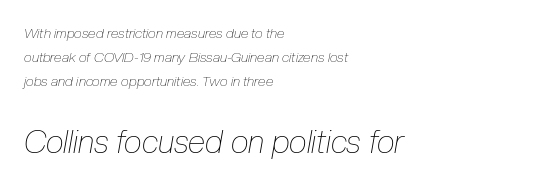
Character widths vary here, with narrow letters taking less room than wide ones. Notice how the passage keeps a crisp vertical edge on the left only. The composition opens small and finishes big. Italic: yes, the glyphs are oblique. Bold? No — there's no thickening of the strokes. Words float on clear page, feet unadorned.
